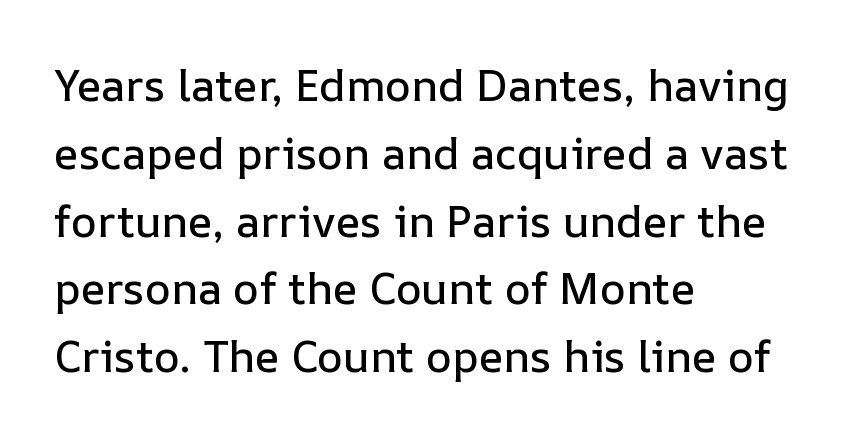
Q: Is the text italic (slanted)? A: No, it is upright.
Q: Is the text underlined? A: No.
Q: How is the paragraph aligned? A: Left-aligned.
Q: Is the spacing between letters normal or unusually wide? A: Normal.
Q: Is the spacing between lines tight, normal or loose? A: Normal.
Q: Width (condensed, normal, or wide)? A: Normal.
Q: Stroke contrast? A: Low.
Q: x-height? A: Medium.
Q: Monospaced? A: No.
